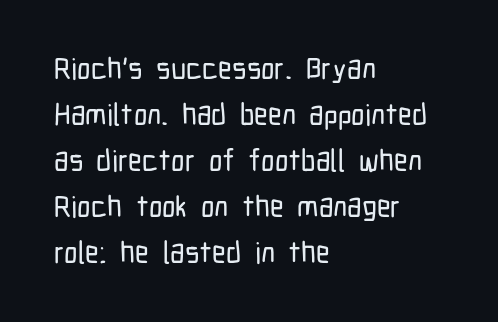
{"serif": "no", "italic": "no", "width": "condensed", "stroke_contrast": "low", "x_height": "medium", "monospaced": "no", "underline": "no", "align": "left", "line_spacing": "normal", "line_spacing_ratio": 1.53, "letter_spacing": "normal", "letter_spacing_em": 0.0, "glyph_px": 30}
